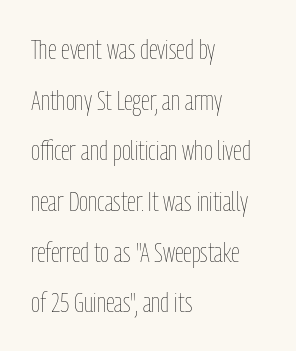
{"italic": "no", "bold": "no", "weight": "thin", "width": "condensed", "stroke_contrast": "low", "x_height": "medium", "monospaced": "no", "underline": "no", "align": "left", "line_spacing_ratio": 1.81, "letter_spacing": "normal", "letter_spacing_em": 0.0, "glyph_px": 28}
